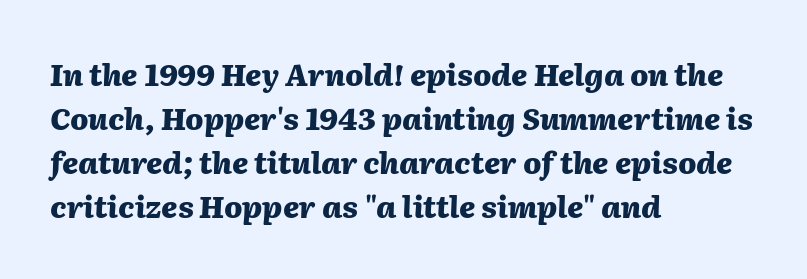
{"italic": "yes", "lean": "right", "slant_degrees": 2, "bold": "yes", "weight": "heavy", "width": "normal", "stroke_contrast": "medium", "x_height": "medium", "monospaced": "no", "underline": "no", "align": "left", "line_spacing": "normal", "line_spacing_ratio": 1.47, "letter_spacing": "normal", "letter_spacing_em": 0.0, "glyph_px": 30}
